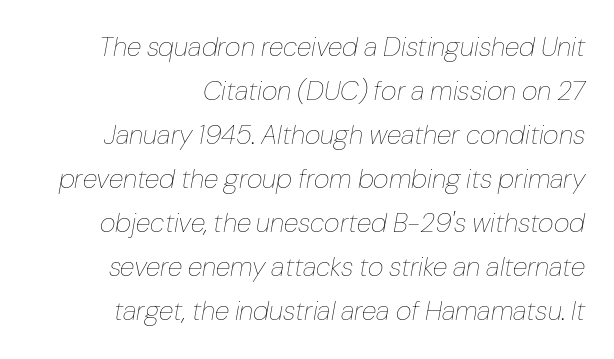
The image shows 27 px text type, italic (leaning right); set right-aligned, normal line spacing (1.63x), normal letter spacing, not underlined.
